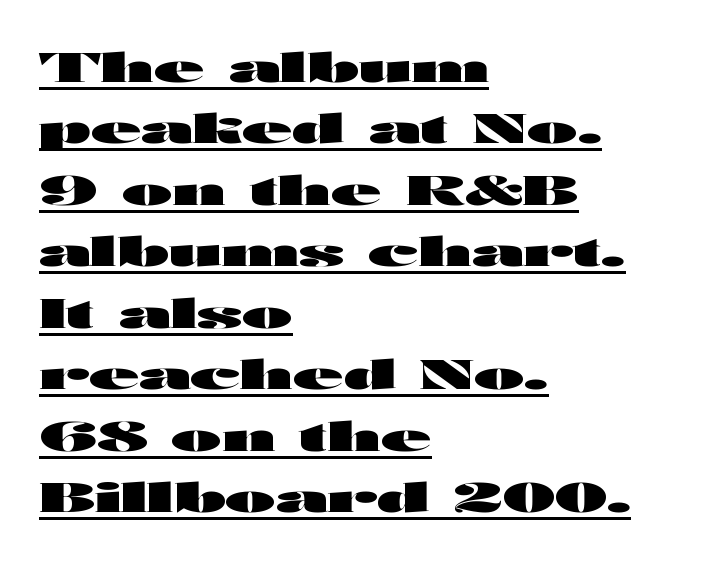
Weight check: bold — yes, fully. Each letter keeps its own natural width here, so spacing adapts to shape. The designer left line spacing at the default. The rendering shows plain stroke endings on the letterforms — a sans-serif design.
